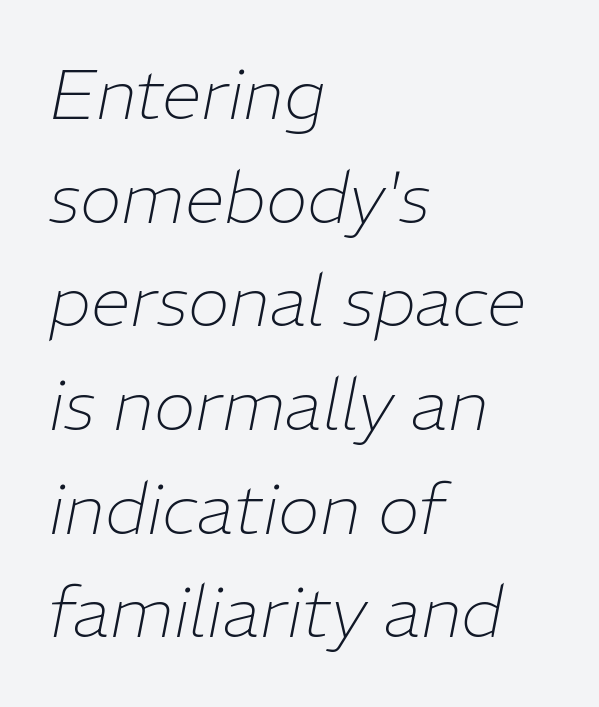
Q: Is the text bold? A: No.
Q: Is the text italic (slanted)? A: Yes, it leans right by about 11 degrees.
Q: Is the text underlined? A: No.
Q: How is the paragraph aligned? A: Left-aligned.
Q: Is the spacing between letters normal or unusually wide? A: Normal.
Q: Is the spacing between lines tight, normal or loose? A: Normal.
Q: Width (condensed, normal, or wide)? A: Normal.
Q: Stroke contrast? A: Low.
Q: x-height? A: Medium.
Q: Monospaced? A: No.
